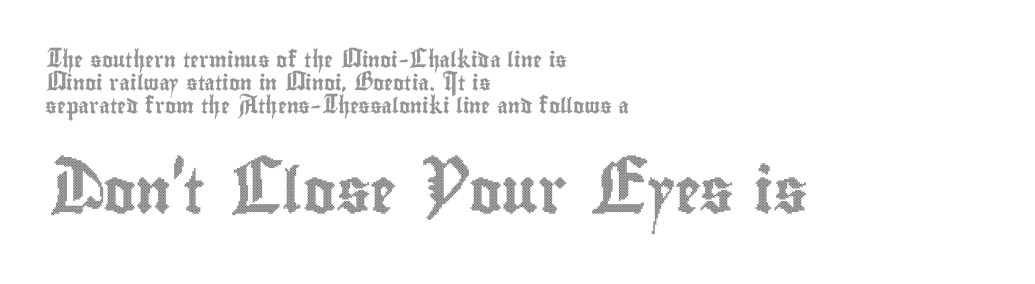
Q: Is the text italic (slanted)? A: No, it is upright.
Q: Is the text underlined? A: No.
Q: How is the paragraph aligned? A: Left-aligned.
Q: Is the spacing between letters normal or unusually wide? A: Normal.
Q: Is the spacing between lines tight, normal or loose? A: Normal.
Q: Which block of text is set in a larger size, the first (top) or the second (bottom)? A: The second (bottom) one.
Q: Width (condensed, normal, or wide)? A: Condensed.
Q: x-height? A: Small.
Q: Monospaced? A: No.
